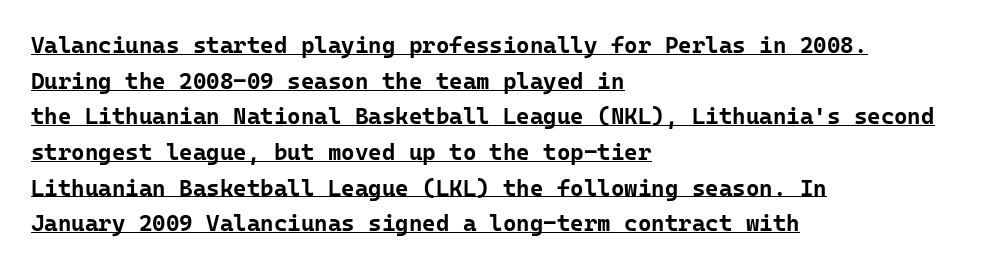
Heavy-handed strokes throughout: this text is bold. The passage shown is underscored from start to finish. The vertical gap from one line to the next is medium. The typesetter chose a ragged-right arrangement here.
